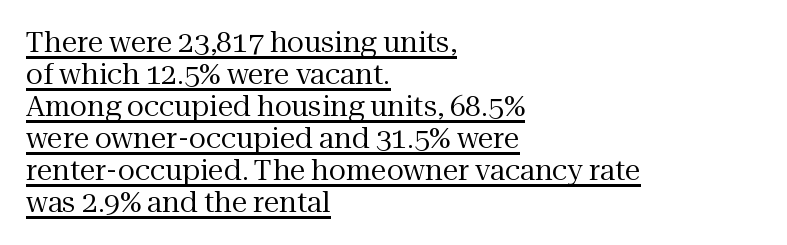
Q: Is the text bold? A: No.
Q: Is the text italic (slanted)? A: No, it is upright.
Q: Is the typeface a serif or a sans-serif typeface? A: Serif.
Q: Is the text underlined? A: Yes.
Q: How is the paragraph aligned? A: Left-aligned.
Q: Is the spacing between letters normal or unusually wide? A: Normal.
Q: Is the spacing between lines tight, normal or loose? A: Tight.
Q: Width (condensed, normal, or wide)? A: Normal.
Q: Stroke contrast? A: Medium.
Q: x-height? A: Medium.
Q: Monospaced? A: No.
